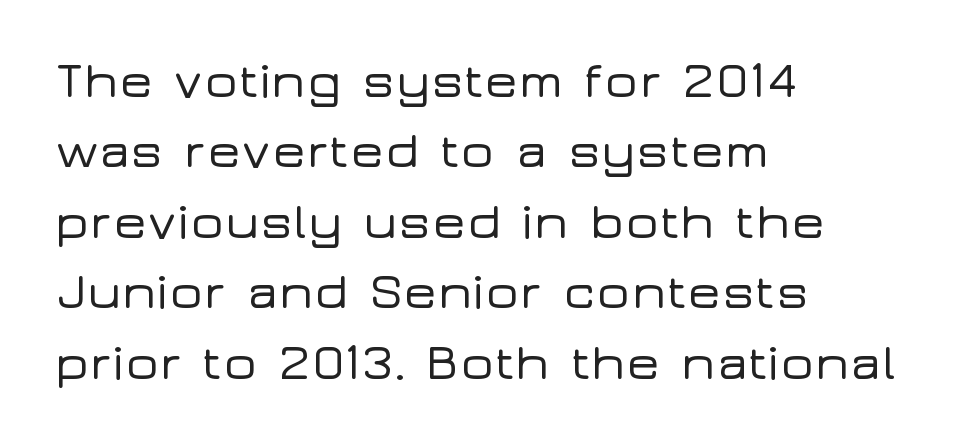
Quick note: interline space is typical. The passage shown is typeset with a sans-serif family. Italic: no, the glyphs are upright roman. The passage shown is not underscored anywhere. Proportional: the letters do not fall into vertical columns.
